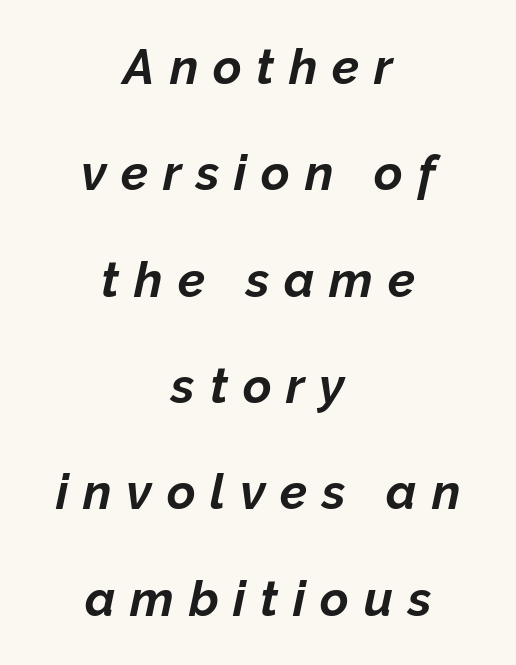
Q: Is the text bold? A: Yes.
Q: Is the text italic (slanted)? A: Yes, it leans right by about 12 degrees.
Q: Is the text underlined? A: No.
Q: How is the paragraph aligned? A: Centered.
Q: Is the spacing between letters normal or unusually wide? A: Unusually wide.
Q: Is the spacing between lines tight, normal or loose? A: Loose.
Q: Width (condensed, normal, or wide)? A: Normal.
Q: Stroke contrast? A: Low.
Q: x-height? A: Medium.
Q: Monospaced? A: No.
